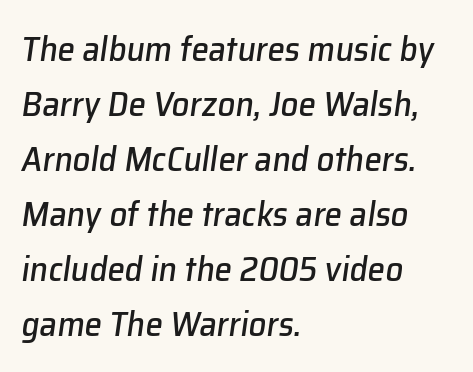
{"italic": "yes", "lean": "right", "slant_degrees": 8, "width": "normal", "stroke_contrast": "low", "x_height": "medium", "monospaced": "no", "underline": "no", "align": "left", "line_spacing": "normal", "line_spacing_ratio": 1.57, "letter_spacing": "normal", "letter_spacing_em": 0.0, "glyph_px": 35}
